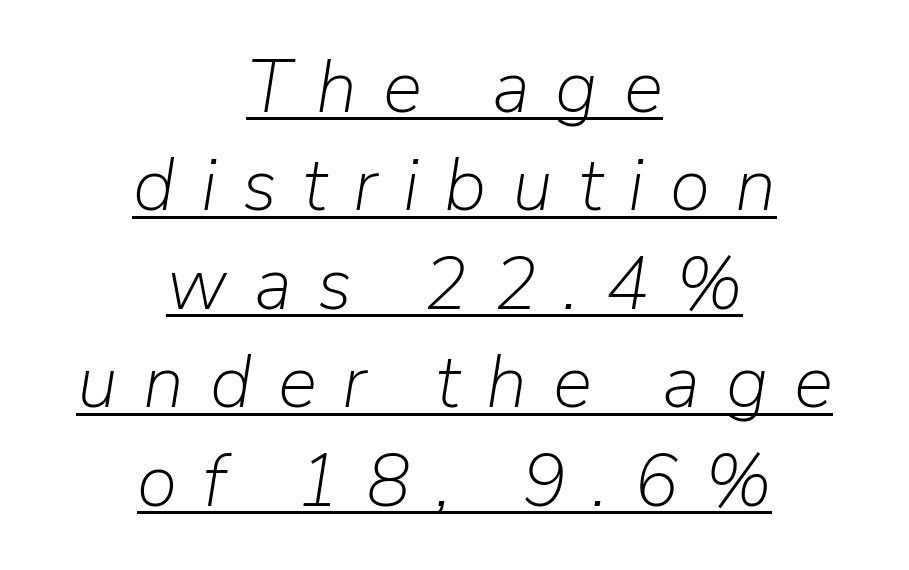
{"italic": "yes", "lean": "right", "slant_degrees": 9, "bold": "no", "weight": "light", "width": "normal", "stroke_contrast": "low", "x_height": "medium", "monospaced": "no", "underline": "yes", "align": "center", "line_spacing": "normal", "line_spacing_ratio": 1.33, "letter_spacing": "wide", "letter_spacing_em": 0.35, "glyph_px": 74}
